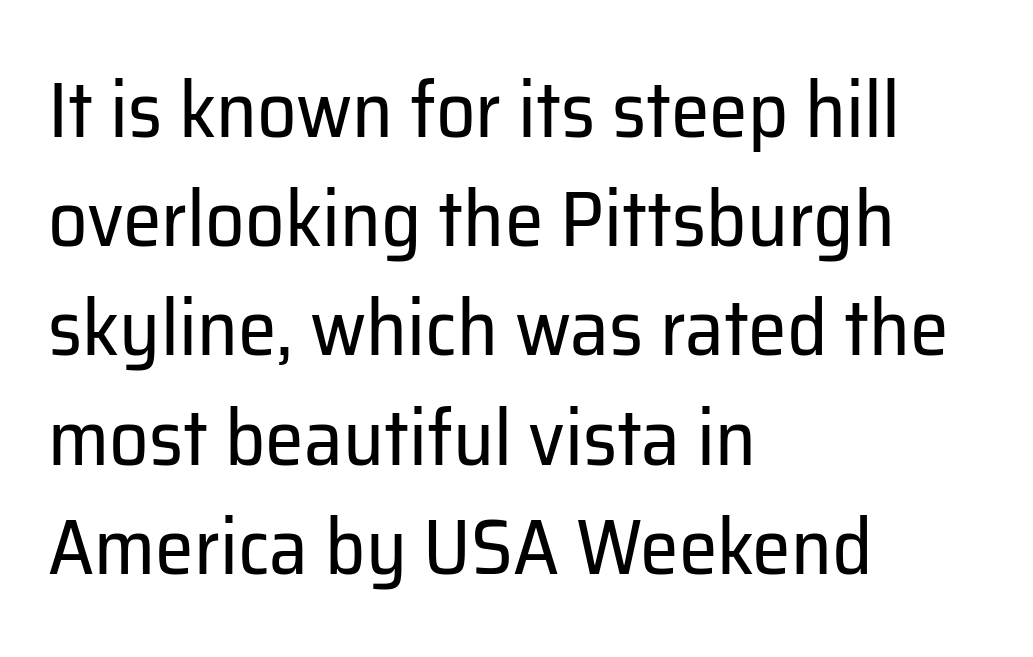
The image shows 78 px regular-weight sans-serif type, upright; set left-aligned, normal line spacing (1.4x), normal letter spacing, not underlined; low stroke contrast and a medium x-height.
